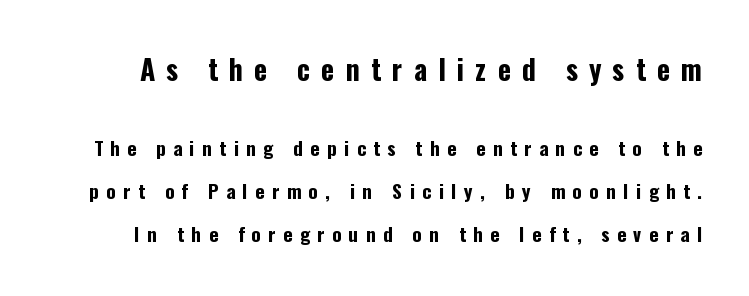
The image shows 28 px bold, condensed sans-serif type, upright; set loose line spacing (2.27x), unusually wide letter spacing (+0.4 em), not underlined; the first (top) block is 1.47x larger; low stroke contrast and a medium x-height.
